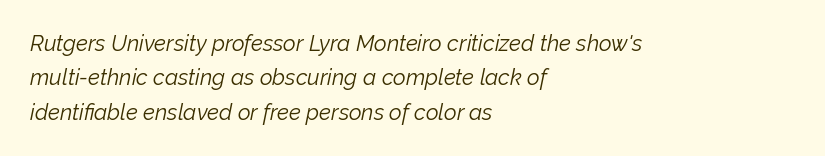
Q: Is the text bold? A: No.
Q: Is the text italic (slanted)? A: Yes, it leans right by about 12 degrees.
Q: Is the text underlined? A: No.
Q: How is the paragraph aligned? A: Left-aligned.
Q: Is the spacing between letters normal or unusually wide? A: Normal.
Q: Is the spacing between lines tight, normal or loose? A: Normal.
